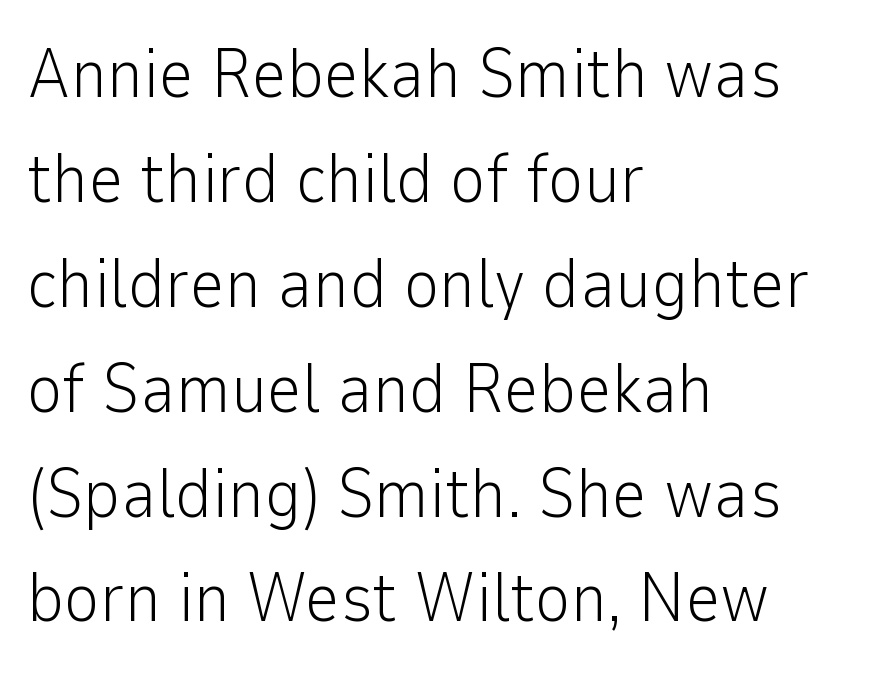
{"serif": "no", "italic": "no", "bold": "no", "weight": "light", "width": "normal", "stroke_contrast": "low", "x_height": "medium", "monospaced": "no", "underline": "no", "align": "left", "line_spacing": "normal", "line_spacing_ratio": 1.52, "letter_spacing": "normal", "letter_spacing_em": 0.0, "glyph_px": 69}
